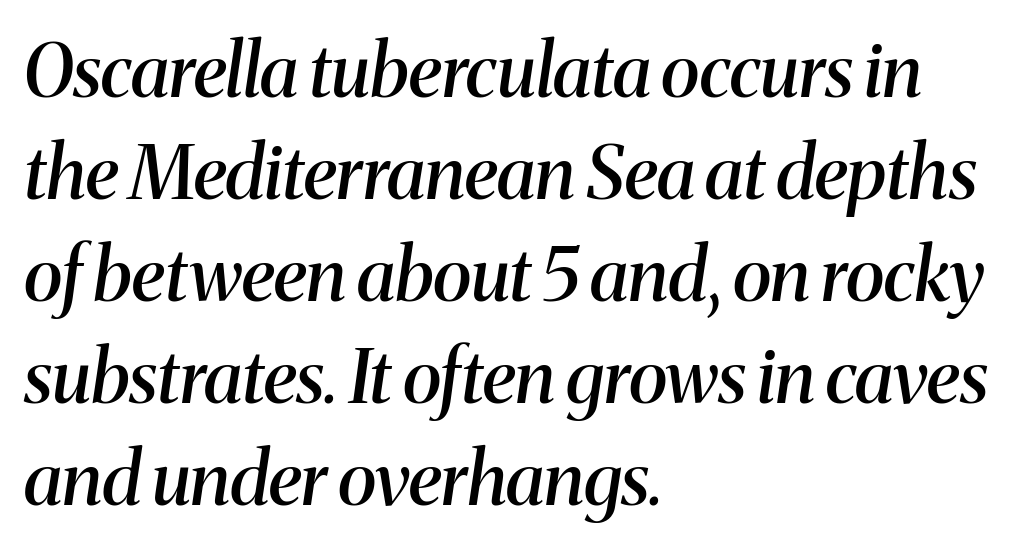
{"serif": "yes", "italic": "yes", "lean": "right", "slant_degrees": 8, "bold": "semi", "weight": "semibold", "width": "normal", "stroke_contrast": "medium", "x_height": "medium", "monospaced": "no", "underline": "no", "align": "left", "line_spacing": "normal", "line_spacing_ratio": 1.38, "letter_spacing": "normal", "letter_spacing_em": 0.0, "glyph_px": 74}
